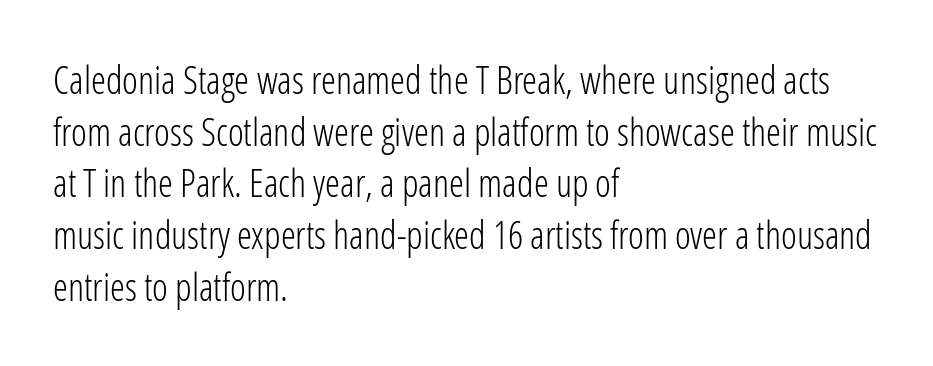
The image shows 38 px light, condensed sans-serif type, upright; set left-aligned, normal line spacing (1.36x), normal letter spacing, not underlined; low stroke contrast and a medium x-height.
